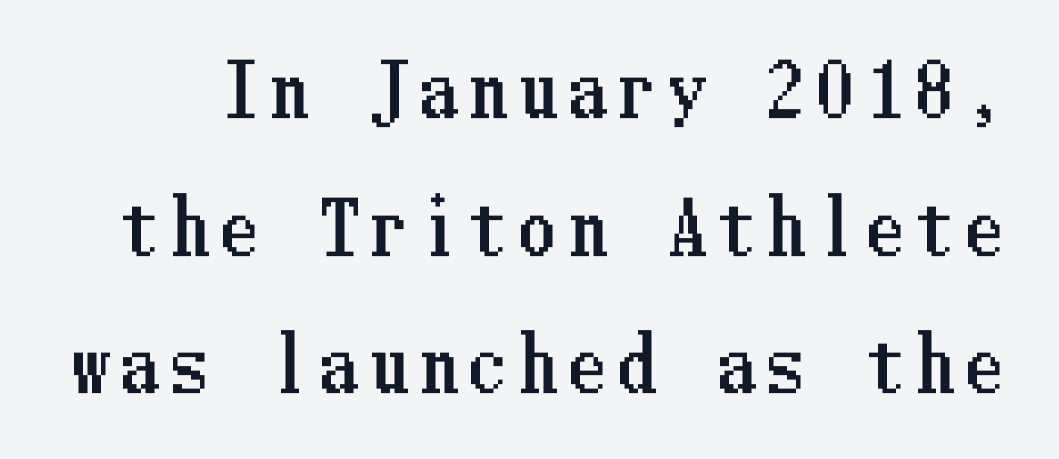
The space beneath each line is pristine and unruled. Do the letters lean? They stand straight. The lines are spread far apart with generous leading.
